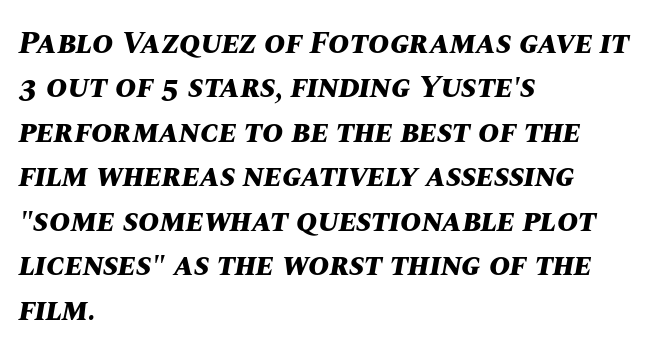
The lines are quadded left. How would I describe the line gaps? Plain and ordinary. The type is set solid horizontally, with unmodified tracking. The strip under each line holds only bare page. This sample has the flowing, uneven cadence of proportional lettering. The glyphs have the mass of a bold cut.
